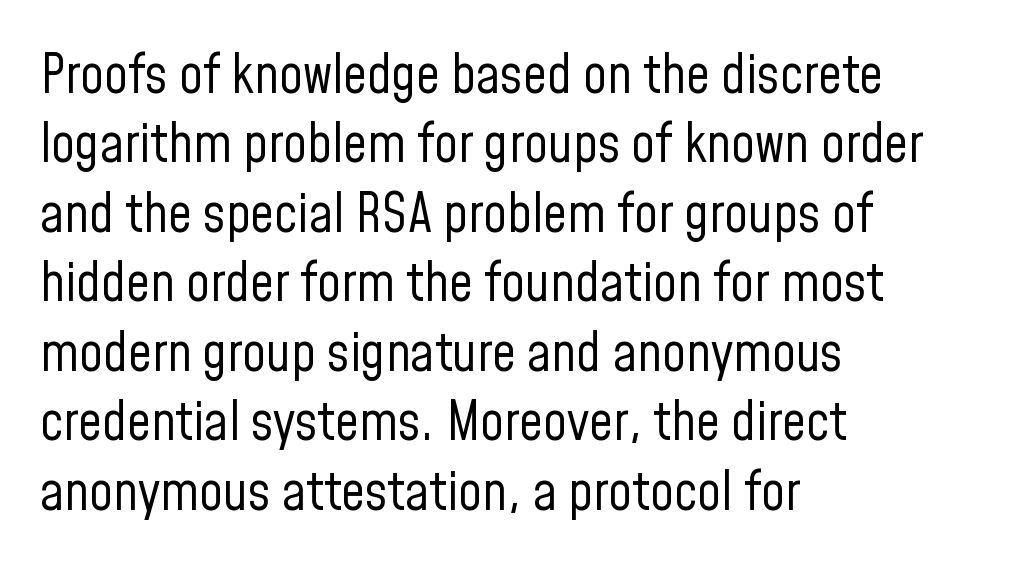
{"serif": "no", "italic": "no", "bold": "no", "weight": "regular", "width": "condensed", "stroke_contrast": "low", "x_height": "medium", "monospaced": "no", "underline": "no", "align": "left", "line_spacing": "normal", "line_spacing_ratio": 1.31, "letter_spacing": "normal", "letter_spacing_em": 0.0, "glyph_px": 53}
